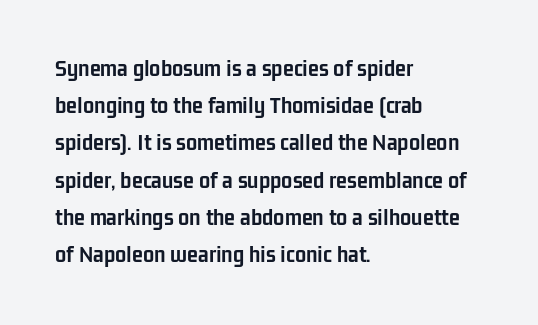
{"italic": "no", "bold": "yes", "underline": "no", "align": "left", "line_spacing": "normal", "line_spacing_ratio": 1.49, "letter_spacing": "normal", "letter_spacing_em": 0.0, "glyph_px": 25}
